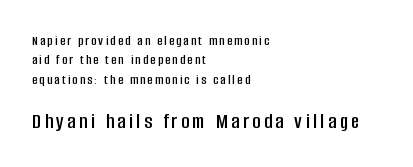
{"italic": "no", "underline": "no", "align": "left", "line_spacing": "normal", "line_spacing_ratio": 1.39, "larger_block": "second", "size_ratio": 1.57, "glyph_px": 22}
